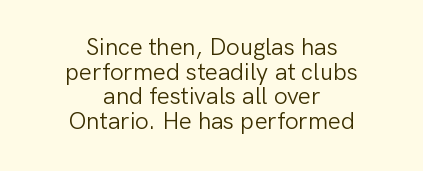
Nobody drew a line under any word here. Tightly led — the rows are bunched. Notice how the passage keeps no hard edge, just a central spine. The typesetting does not lean heavy: it is not bold. Notice how the stems are strictly vertical — no italics here.
